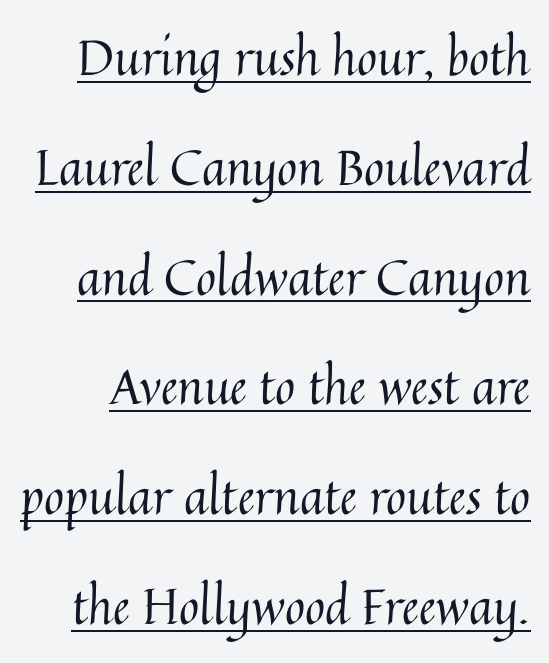
The image shows 49 px regular-weight type; set loose line spacing (2.24x), normal letter spacing, underlined; medium stroke contrast and a medium x-height.
